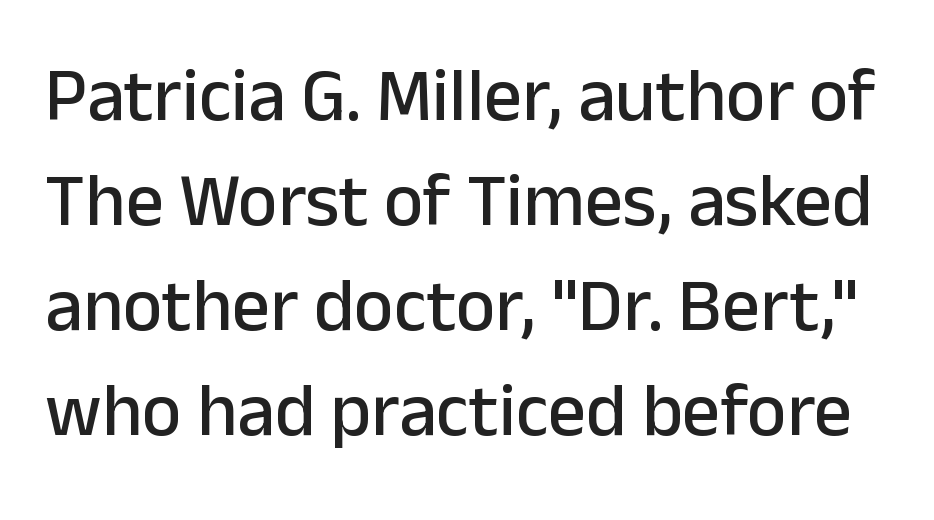
{"serif": "no", "italic": "no", "width": "normal", "stroke_contrast": "low", "x_height": "medium", "monospaced": "no", "underline": "no", "line_spacing": "normal", "line_spacing_ratio": 1.4, "letter_spacing": "normal", "letter_spacing_em": 0.0, "glyph_px": 75}
